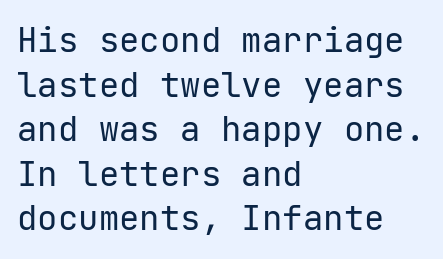
{"serif": "no", "italic": "no", "bold": "no", "weight": "regular", "width": "normal", "stroke_contrast": "low", "x_height": "medium", "underline": "no", "align": "left", "line_spacing": "normal", "line_spacing_ratio": 1.31, "letter_spacing": "normal", "letter_spacing_em": 0.0, "glyph_px": 34}
